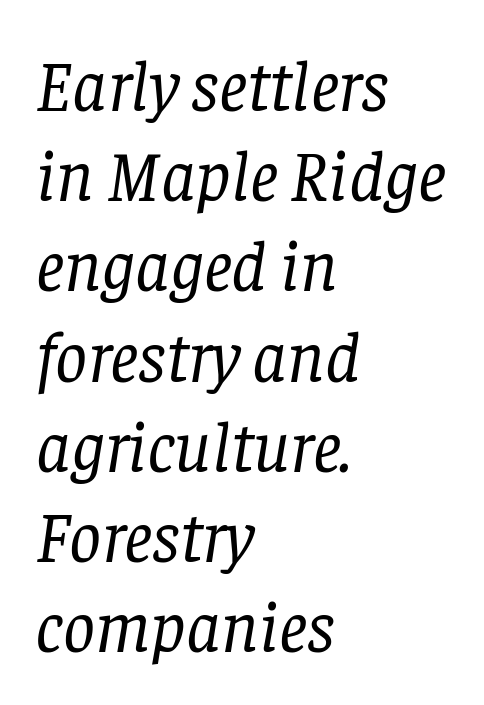
The passage is arranged the way most books set body copy — flush left. The lettering tilts uniformly, giving the passage an italic look. Nothing unusual about the tracking: characters are spaced as the font intends. The leading is moderate, giving the passage an even texture. Character widths vary here, with narrow letters taking less room than wide ones.
